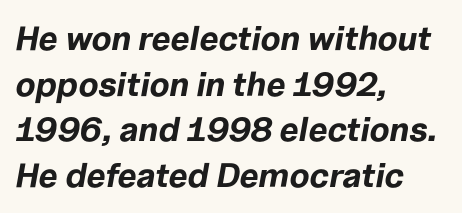
{"italic": "yes", "lean": "right", "slant_degrees": 10, "bold": "yes", "weight": "bold", "width": "normal", "stroke_contrast": "low", "x_height": "medium", "monospaced": "no", "underline": "no", "align": "left", "line_spacing": "normal", "line_spacing_ratio": 1.34, "letter_spacing": "normal", "letter_spacing_em": 0.0, "glyph_px": 34}
